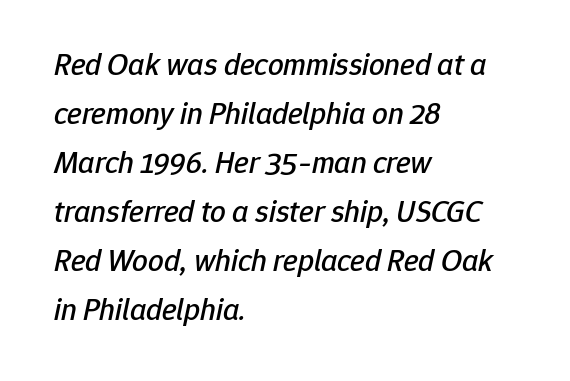
{"italic": "yes", "lean": "right", "slant_degrees": 12, "width": "normal", "stroke_contrast": "low", "x_height": "medium", "monospaced": "no", "underline": "no", "align": "left", "line_spacing": "normal", "line_spacing_ratio": 1.58, "letter_spacing": "normal", "letter_spacing_em": 0.0, "glyph_px": 31}
